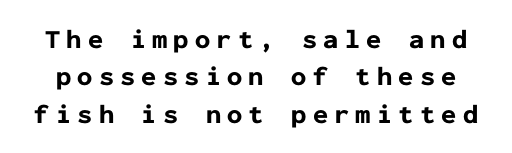
{"italic": "no", "bold": "yes", "underline": "no", "line_spacing": "normal", "line_spacing_ratio": 1.38, "letter_spacing": "wide", "letter_spacing_em": 0.23, "glyph_px": 27}
